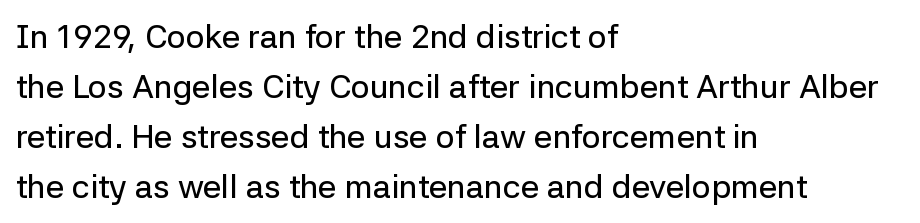
The image shows 33 px sans-serif type, upright; set left-aligned, normal line spacing (1.52x), normal letter spacing, not underlined; low stroke contrast and a medium x-height.
